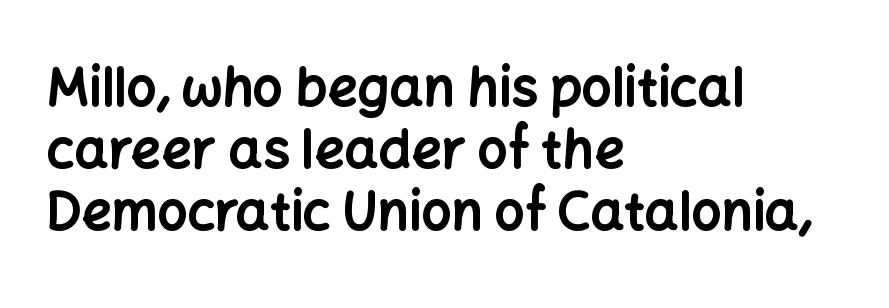
Characters follow at the spacing the type designer built in. Nope, not italic — everything's standing straight. Plenty of ink on the page — the face is bold. These lines are rendered in a variable-pitch font. Font category for this specimen: sans-serif.
